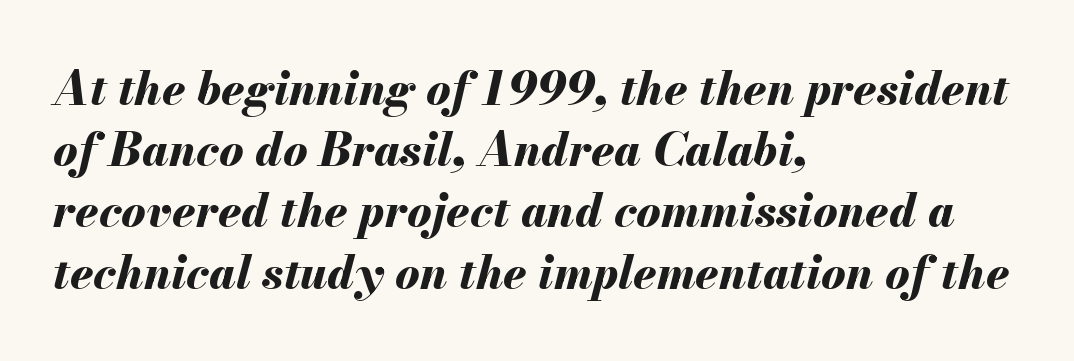
{"italic": "yes", "lean": "right", "slant_degrees": 13, "bold": "yes", "weight": "bold", "width": "normal", "stroke_contrast": "medium", "x_height": "small", "monospaced": "no", "underline": "no", "align": "left", "line_spacing": "normal", "line_spacing_ratio": 1.33, "letter_spacing": "normal", "letter_spacing_em": 0.0, "glyph_px": 46}
